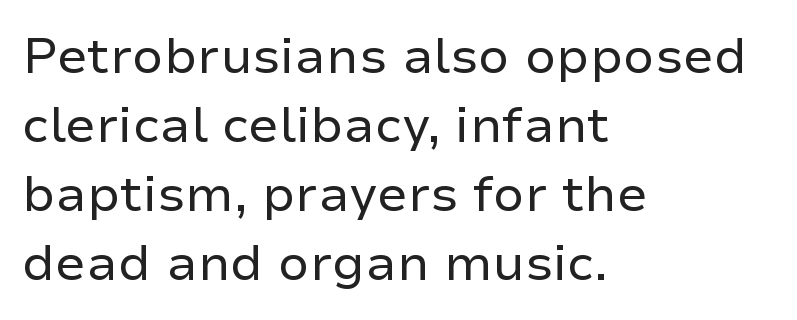
Q: Is the text bold? A: No.
Q: Is the text italic (slanted)? A: No, it is upright.
Q: Is the typeface a serif or a sans-serif typeface? A: Sans-serif.
Q: Is the text underlined? A: No.
Q: How is the paragraph aligned? A: Left-aligned.
Q: Is the spacing between letters normal or unusually wide? A: Normal.
Q: Is the spacing between lines tight, normal or loose? A: Normal.
Q: Width (condensed, normal, or wide)? A: Normal.
Q: Stroke contrast? A: Low.
Q: x-height? A: Medium.
Q: Monospaced? A: No.
